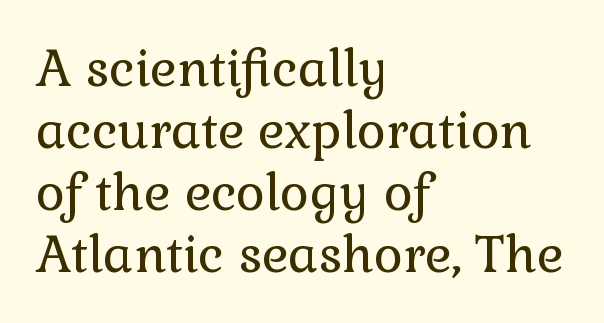
Q: Is the text bold? A: No.
Q: Is the text italic (slanted)? A: No, it is upright.
Q: Is the typeface a serif or a sans-serif typeface? A: Serif.
Q: Is the text underlined? A: No.
Q: How is the paragraph aligned? A: Left-aligned.
Q: Is the spacing between letters normal or unusually wide? A: Normal.
Q: Width (condensed, normal, or wide)? A: Normal.
Q: Stroke contrast? A: Low.
Q: x-height? A: Medium.
Q: Monospaced? A: No.
